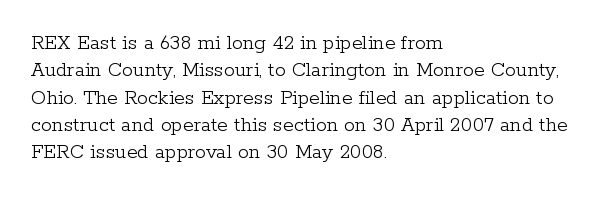
{"italic": "no", "bold": "no", "underline": "no", "align": "left", "line_spacing_ratio": 1.24, "letter_spacing": "normal", "letter_spacing_em": 0.0, "glyph_px": 22}
